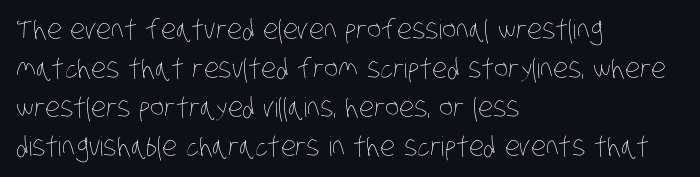
How are the letters spaced? Ordinarily, with no added tracking. Rows of type keep a routine distance in the vertical direction. No extra ink here — the face is not bold. Left-aligned paragraph, ragged on the right. The strip under each line holds only bare page.
